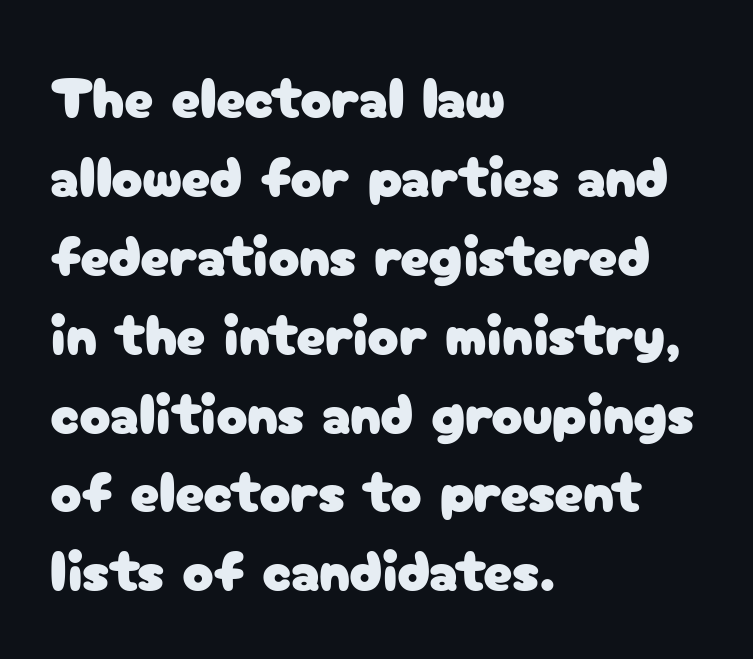
The image shows 58 px sans-serif type, upright; set left-aligned, normal line spacing (1.36x), normal letter spacing, not underlined; low stroke contrast and a medium x-height.
